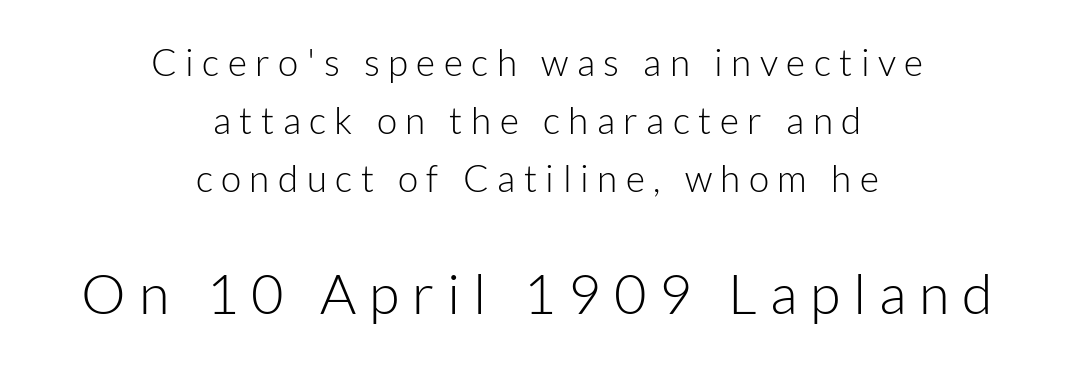
Of the two passages, the one underneath uses the larger point size. A typesetter would call this heavily tracked-out type. Summary of weight: not heavy and not bold. Any mark beneath the type? The region is blank. The font's upright variant was chosen for this text.
